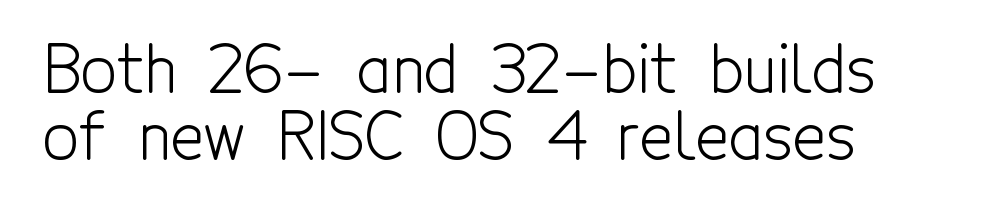
The image shows 64 px light, condensed sans-serif type, upright; set left-aligned, tight line spacing (1.04x), normal letter spacing, not underlined; a medium x-height.
